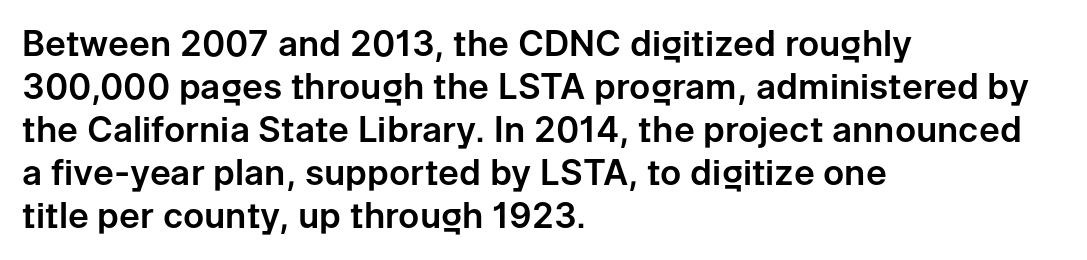
The image shows 35 px sans-serif type, upright; set left-aligned, line spacing 1.23x, normal letter spacing, not underlined; low stroke contrast and a medium x-height.
